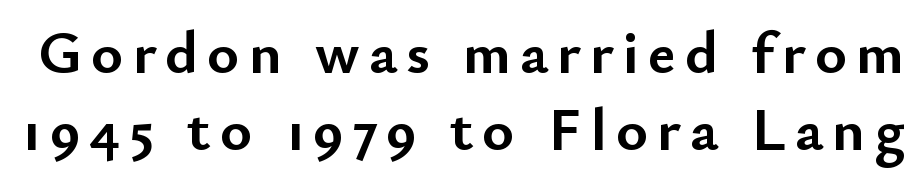
The image shows 61 px semibold sans-serif type, upright; set normal line spacing (1.26x), not underlined; low stroke contrast and a small x-height.
